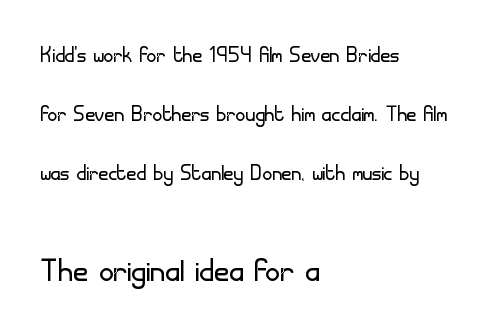
Q: Is the text bold? A: No.
Q: Is the text italic (slanted)? A: No, it is upright.
Q: Is the typeface a serif or a sans-serif typeface? A: Sans-serif.
Q: Is the text underlined? A: No.
Q: How is the paragraph aligned? A: Left-aligned.
Q: Is the spacing between letters normal or unusually wide? A: Normal.
Q: Is the spacing between lines tight, normal or loose? A: Loose.
Q: Which block of text is set in a larger size, the first (top) or the second (bottom)? A: The second (bottom) one.
Q: Width (condensed, normal, or wide)? A: Normal.
Q: Stroke contrast? A: Low.
Q: x-height? A: Small.
Q: Monospaced? A: No.
